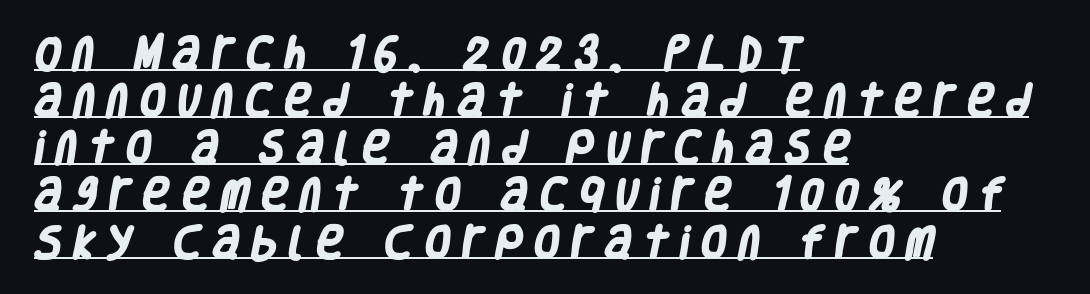
Q: Is the text bold? A: Yes.
Q: Is the typeface a serif or a sans-serif typeface? A: Sans-serif.
Q: Is the text underlined? A: Yes.
Q: How is the paragraph aligned? A: Left-aligned.
Q: Is the spacing between letters normal or unusually wide? A: Unusually wide.
Q: Is the spacing between lines tight, normal or loose? A: Normal.
Q: Width (condensed, normal, or wide)? A: Condensed.
Q: Stroke contrast? A: Low.
Q: x-height? A: Large.
Q: Monospaced? A: No.
